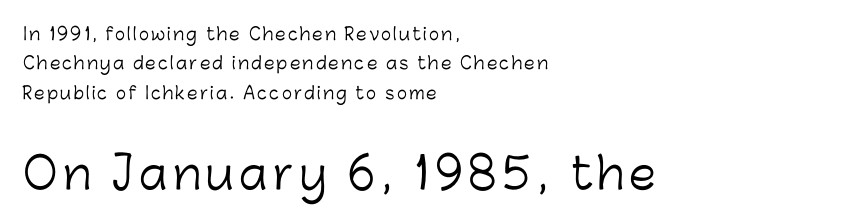
Visually the block forms a straight wall on the left and a jagged coastline on the right. The weight would be labelled regular, book, light, or lighter still. Larger block? The one below; the one above is distinctly smaller. Clear beneath every line of the passage. You could not count columns in this text — the font is proportionally spaced. Note: no serifs on the glyphs.
